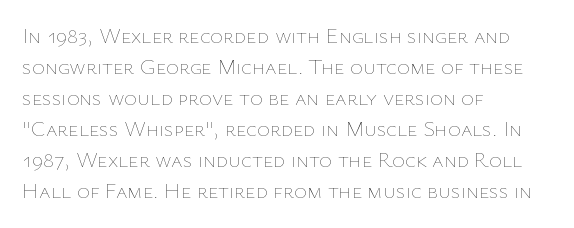
{"italic": "no", "bold": "no", "underline": "no", "align": "left", "line_spacing": "normal", "line_spacing_ratio": 1.41, "letter_spacing": "normal", "letter_spacing_em": 0.0, "glyph_px": 22}
